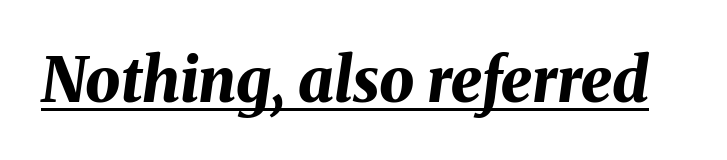
This sample carries an underscore along the baseline area. Emphasis by weight is at full strength: bold. The text carries the slant typical of an italic or oblique font. This sample has the flowing, uneven cadence of proportional lettering.
